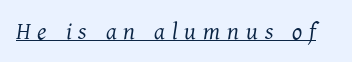
Q: Is the text bold? A: No.
Q: Is the text italic (slanted)? A: Yes, it leans right by about 7 degrees.
Q: Is the text underlined? A: Yes.
Q: Is the spacing between letters normal or unusually wide? A: Unusually wide.
